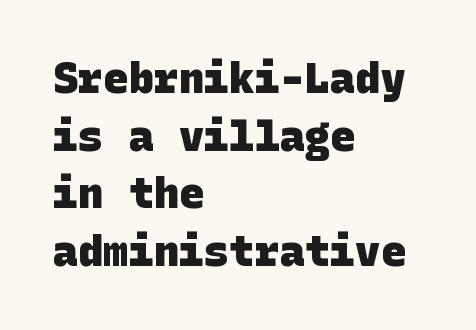
Descender tails drop into unmarked territory. These words are printed bold, with thick strokes throughout. The horizontal fit of the characters is conventional and even. Notice how descenders clear the ascenders below comfortably — that's standard leading. Does the copy run flush right? No — it runs flush left. Stroke terminals: plain, sans-serif.
